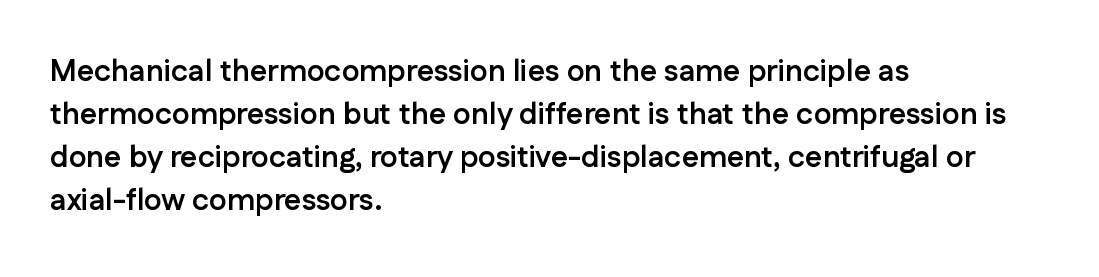
The glyphs are unaccompanied by any horizontal stroke below them. The line texture is even and compact thanks to regular tracking. These lines are set flush left with a ragged right edge. Plenty of ink on the page — the face is bold. Each letter's strokes conclude bluntly, with no projecting serifs. The designer left line spacing at the default.
